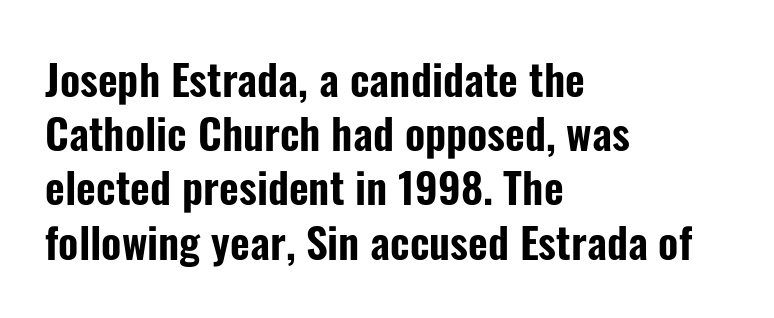
The zone under the glyphs is completely vacant. Letter spacing: default. A typesetter would call this proportional, since set widths differ per character. Characters remain perfectly vertical along every line.
